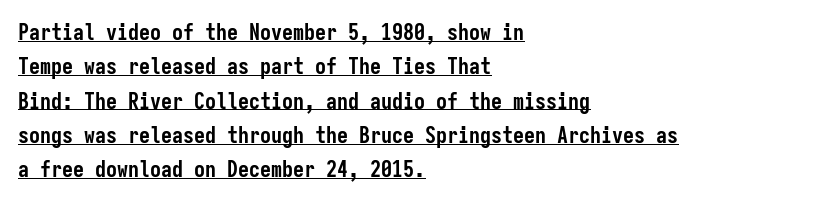
{"italic": "no", "bold": "yes", "underline": "yes", "align": "left", "line_spacing": "normal", "line_spacing_ratio": 1.56, "letter_spacing": "normal", "letter_spacing_em": 0.0, "glyph_px": 22}
